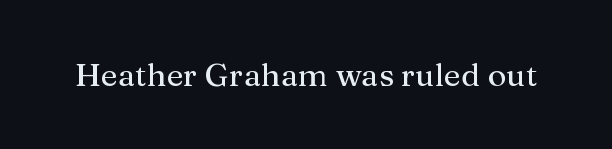
{"serif": "yes", "italic": "no", "width": "normal", "stroke_contrast": "medium", "x_height": "medium", "monospaced": "no", "underline": "no", "letter_spacing": "normal", "letter_spacing_em": 0.0, "glyph_px": 32}
